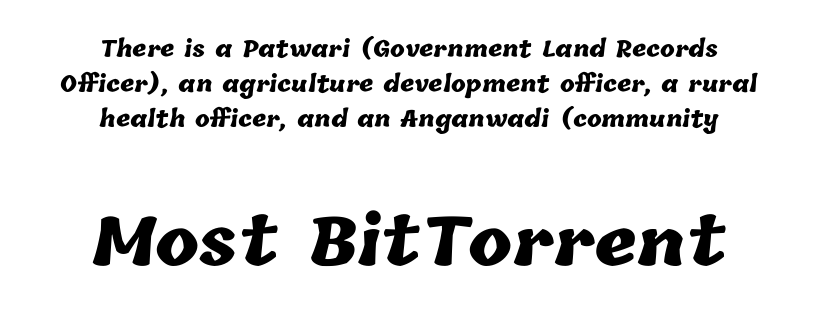
The rendering uses natural spacing where letterforms have individual widths. Bare-footed words on every line. There is no visible air inserted between adjacent glyphs. How heavy is the stroke? Heavy — this is a bold. Visually, the bottom section dominates because its glyphs are scaled up.
